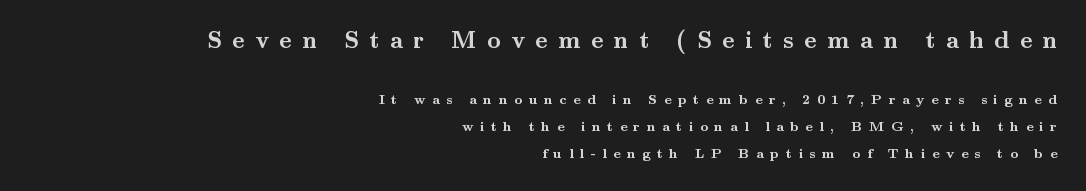
{"italic": "no", "bold": "yes", "underline": "no", "align": "right", "line_spacing": "loose", "line_spacing_ratio": 1.94, "letter_spacing": "wide", "letter_spacing_em": 0.46, "larger_block": "first", "size_ratio": 1.64, "glyph_px": 23}
